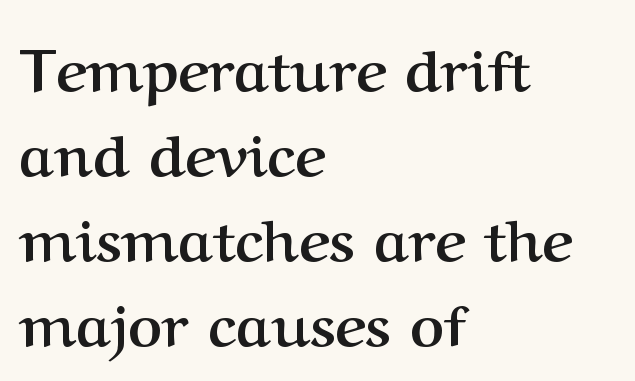
Q: Is the text bold? A: Yes.
Q: Is the text italic (slanted)? A: No, it is upright.
Q: Is the typeface a serif or a sans-serif typeface? A: Serif.
Q: Is the text underlined? A: No.
Q: How is the paragraph aligned? A: Left-aligned.
Q: Is the spacing between letters normal or unusually wide? A: Normal.
Q: Is the spacing between lines tight, normal or loose? A: Normal.
Q: Width (condensed, normal, or wide)? A: Normal.
Q: Stroke contrast? A: Medium.
Q: x-height? A: Medium.
Q: Monospaced? A: No.
